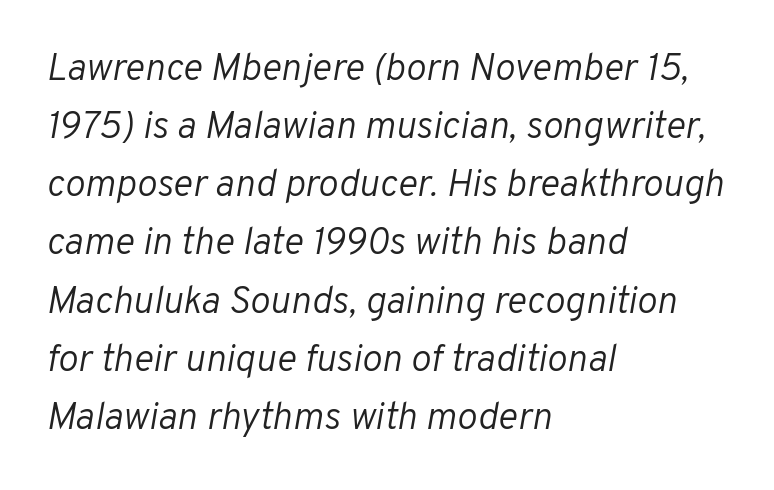
How would I describe the line gaps? Plain and ordinary. Words appear dense and cohesive because spacing is normal. Slanted lettering throughout. Stroke mass is kept to a normal reading level or below. Is this a fixed-width face? No — the glyphs have proportional, varying widths. Caption: multi-line text, flush left, ragged right.
